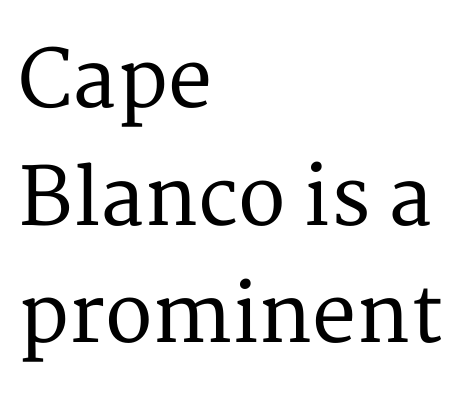
Q: Is the text italic (slanted)? A: No, it is upright.
Q: Is the typeface a serif or a sans-serif typeface? A: Serif.
Q: Is the text underlined? A: No.
Q: How is the paragraph aligned? A: Left-aligned.
Q: Is the spacing between letters normal or unusually wide? A: Normal.
Q: Is the spacing between lines tight, normal or loose? A: Normal.
Q: Width (condensed, normal, or wide)? A: Normal.
Q: Stroke contrast? A: Medium.
Q: x-height? A: Medium.
Q: Monospaced? A: No.
